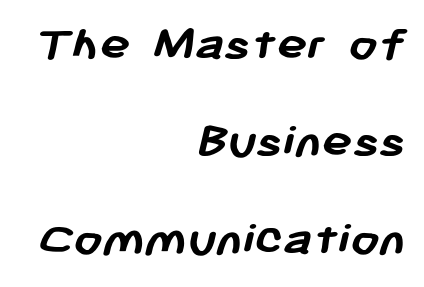
{"serif": "no", "bold": "yes", "weight": "semibold", "width": "normal", "stroke_contrast": "low", "x_height": "medium", "monospaced": "no", "underline": "no", "align": "right", "line_spacing": "loose", "line_spacing_ratio": 1.91, "letter_spacing": "normal", "letter_spacing_em": 0.0, "glyph_px": 51}
